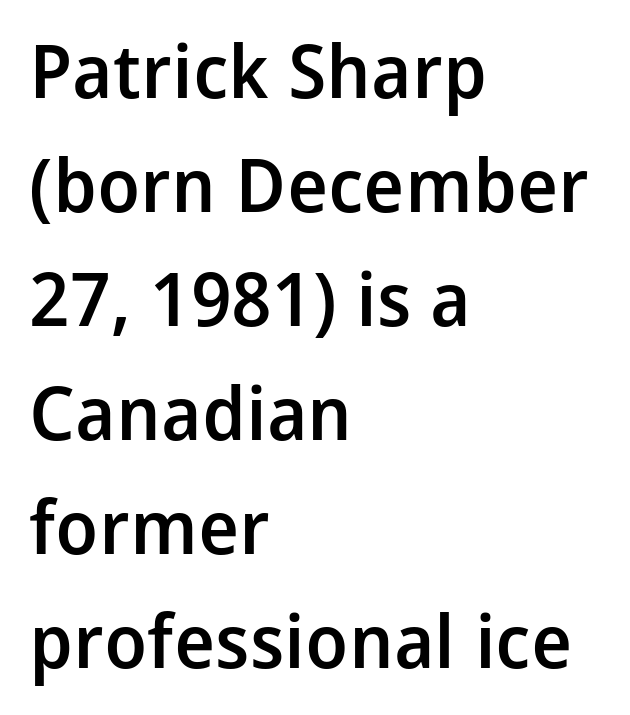
Q: Is the text bold? A: Semi-bold.
Q: Is the text italic (slanted)? A: No, it is upright.
Q: Is the typeface a serif or a sans-serif typeface? A: Sans-serif.
Q: Is the text underlined? A: No.
Q: How is the paragraph aligned? A: Left-aligned.
Q: Is the spacing between letters normal or unusually wide? A: Normal.
Q: Is the spacing between lines tight, normal or loose? A: Normal.
Q: Width (condensed, normal, or wide)? A: Normal.
Q: Stroke contrast? A: Low.
Q: x-height? A: Medium.
Q: Monospaced? A: No.
